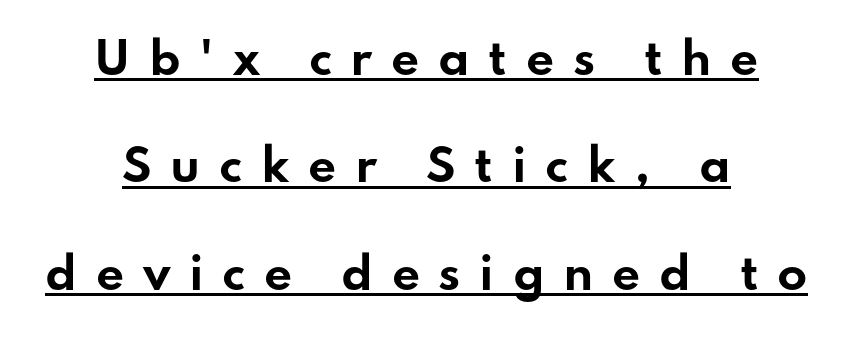
The setting favours the middle, as headings and verse often do. The face used here is rendered with a markedly widened letterfit. In designer terms, the underline attribute is active on this setting. Look at the bottom of the vertical strokes: they stop flat, with no serifs.
